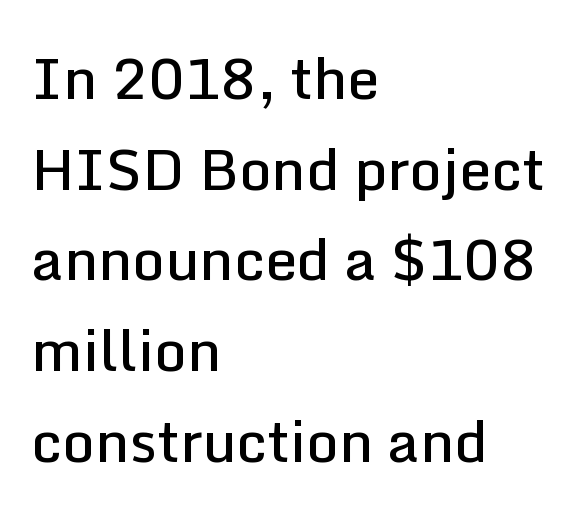
Q: Is the text bold? A: Semi-bold.
Q: Is the text italic (slanted)? A: No, it is upright.
Q: Is the typeface a serif or a sans-serif typeface? A: Sans-serif.
Q: Is the text underlined? A: No.
Q: How is the paragraph aligned? A: Left-aligned.
Q: Is the spacing between letters normal or unusually wide? A: Normal.
Q: Is the spacing between lines tight, normal or loose? A: Normal.
Q: Width (condensed, normal, or wide)? A: Normal.
Q: Stroke contrast? A: Low.
Q: x-height? A: Medium.
Q: Monospaced? A: No.
